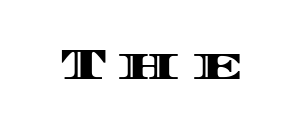
Spacing verdict: proportional, widths tailored to each character. Posture: upright roman. Descenders are the only things crossing below the line. These lines have a slow, spaced-out rhythm from letter to letter.
